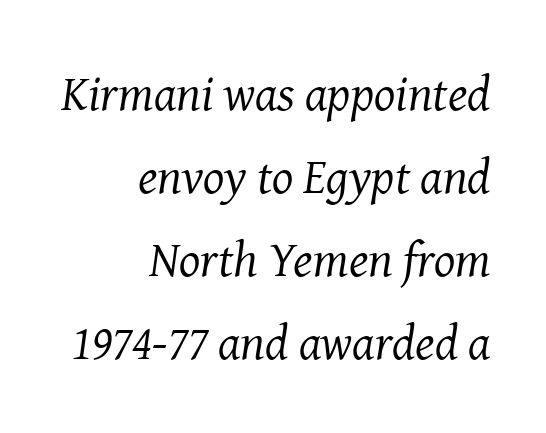
{"serif": "yes", "italic": "yes", "lean": "right", "slant_degrees": 8, "bold": "no", "weight": "regular", "width": "normal", "stroke_contrast": "medium", "x_height": "medium", "monospaced": "no", "underline": "no", "align": "right", "line_spacing": "normal", "line_spacing_ratio": 1.66, "letter_spacing": "normal", "letter_spacing_em": 0.0, "glyph_px": 50}
